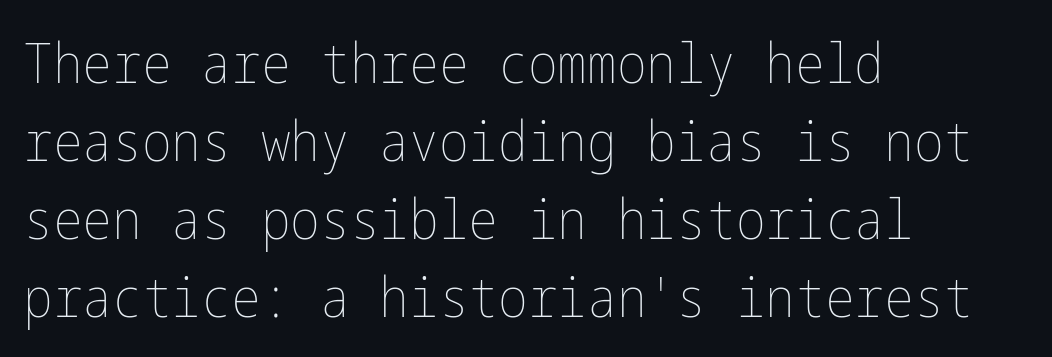
{"italic": "no", "bold": "no", "weight": "thin", "width": "condensed", "stroke_contrast": "low", "x_height": "medium", "underline": "no", "align": "left", "line_spacing": "normal", "line_spacing_ratio": 1.39, "letter_spacing": "normal", "letter_spacing_em": 0.0, "glyph_px": 56}
